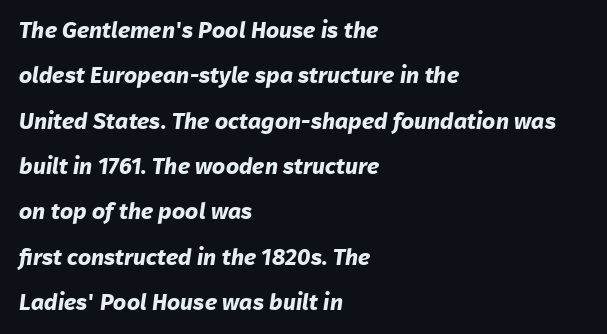
Q: Is the text bold? A: Yes.
Q: Is the text underlined? A: No.
Q: How is the paragraph aligned? A: Left-aligned.
Q: Is the spacing between letters normal or unusually wide? A: Normal.
Q: Is the spacing between lines tight, normal or loose? A: Loose.
